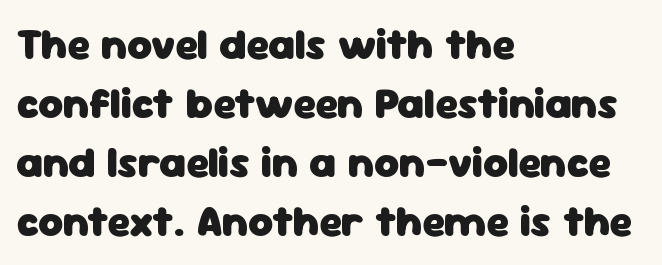
Q: Is the text bold? A: Yes.
Q: Is the text italic (slanted)? A: No, it is upright.
Q: Is the typeface a serif or a sans-serif typeface? A: Sans-serif.
Q: Is the text underlined? A: No.
Q: How is the paragraph aligned? A: Left-aligned.
Q: Is the spacing between letters normal or unusually wide? A: Normal.
Q: Is the spacing between lines tight, normal or loose? A: Normal.
Q: Width (condensed, normal, or wide)? A: Normal.
Q: Stroke contrast? A: Low.
Q: x-height? A: Medium.
Q: Monospaced? A: No.
